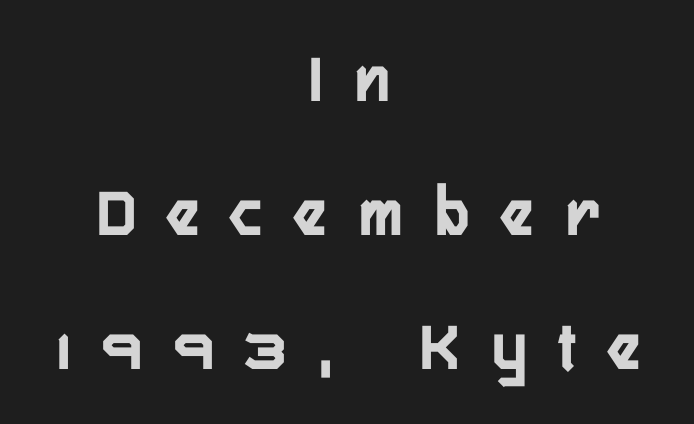
The image shows 72 px semibold, condensed sans-serif type, upright; set centered, line spacing 1.86x, unusually wide letter spacing (+0.46 em), not underlined; low stroke contrast and a medium x-height.
